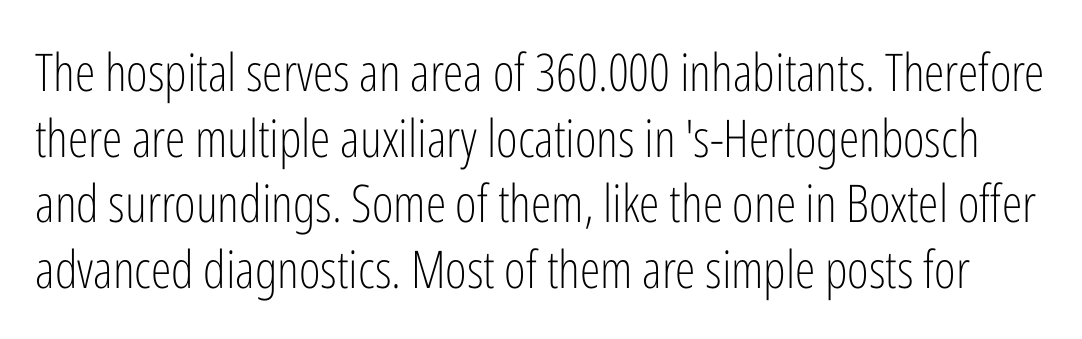
The image shows 52 px light, condensed sans-serif type, upright; set normal line spacing (1.26x), normal letter spacing, not underlined; low stroke contrast and a medium x-height.
